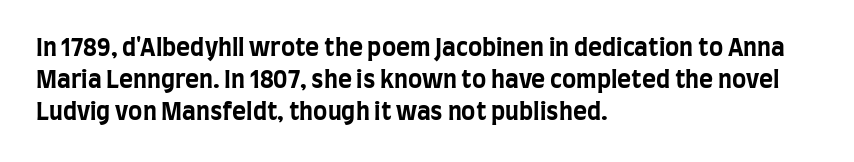
{"italic": "no", "bold": "yes", "underline": "no", "align": "left", "line_spacing": "normal", "line_spacing_ratio": 1.34, "letter_spacing": "normal", "letter_spacing_em": 0.0, "glyph_px": 24}
